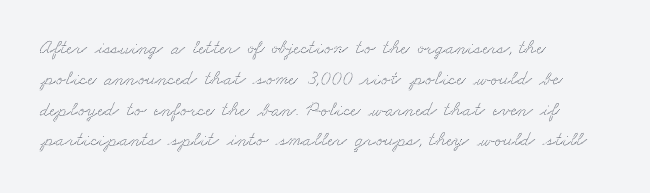
The image shows 20 px text type; set left-aligned, normal line spacing (1.54x), normal letter spacing, not underlined.
